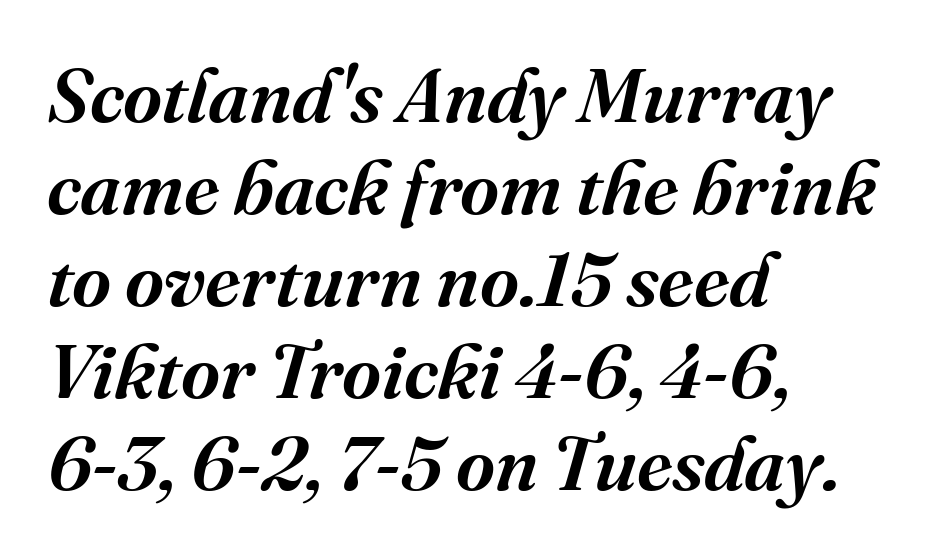
Q: Is the text italic (slanted)? A: Yes, it leans right by about 16 degrees.
Q: Is the typeface a serif or a sans-serif typeface? A: Serif.
Q: Is the text underlined? A: No.
Q: How is the paragraph aligned? A: Left-aligned.
Q: Is the spacing between letters normal or unusually wide? A: Normal.
Q: Width (condensed, normal, or wide)? A: Normal.
Q: Stroke contrast? A: Medium.
Q: x-height? A: Medium.
Q: Monospaced? A: No.
